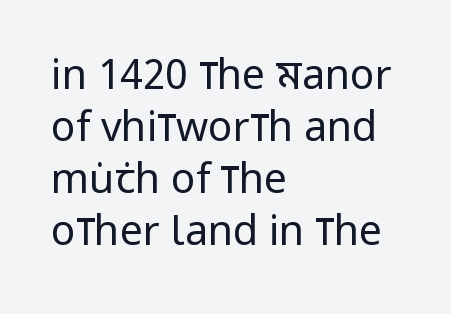
{"serif": "no", "italic": "no", "bold": "no", "weight": "regular", "width": "condensed", "stroke_contrast": "low", "x_height": "large", "monospaced": "no", "underline": "no", "align": "left", "line_spacing": "normal", "line_spacing_ratio": 1.27, "letter_spacing": "normal", "letter_spacing_em": 0.0, "glyph_px": 41}
